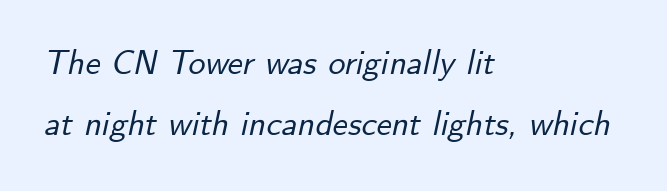
Q: Is the text italic (slanted)? A: Yes, it leans right by about 12 degrees.
Q: Is the text underlined? A: No.
Q: How is the paragraph aligned? A: Left-aligned.
Q: Is the spacing between letters normal or unusually wide? A: Normal.
Q: Width (condensed, normal, or wide)? A: Normal.
Q: Stroke contrast? A: Low.
Q: x-height? A: Small.
Q: Monospaced? A: No.
